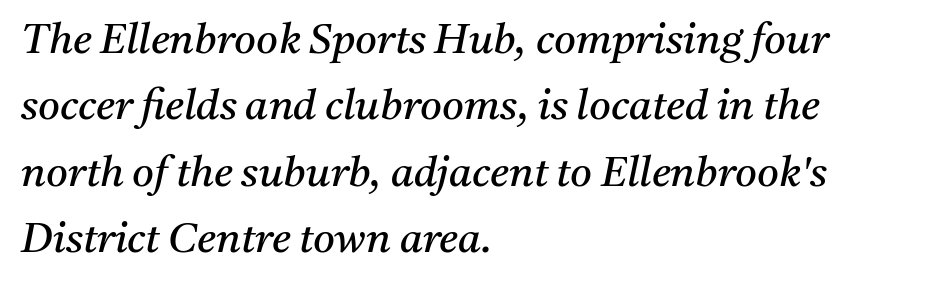
The image shows 42 px regular-weight serif type, italic (leaning right); set left-aligned, normal line spacing (1.58x), normal letter spacing, not underlined; medium stroke contrast and a medium x-height.
